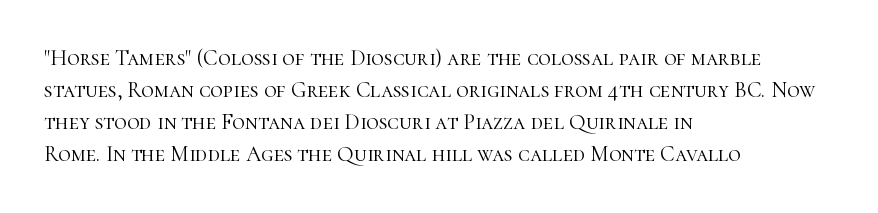
Weight: in the light-to-regular range. These lines keep a tight, regular rhythm from letter to letter. Any mark beneath the type? The region is blank. Left-aligned paragraph, ragged on the right. If you drew a line through each stem, it would be perfectly vertical. Honestly, the row spacing looks completely unremarkable.
